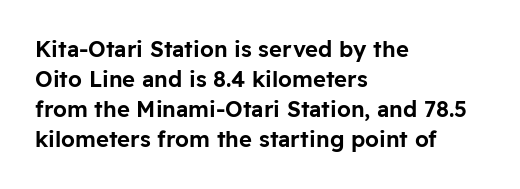
The lettering stays uniformly vertical, giving the passage a roman look. The text block is weighted toward the left margin, trailing off unevenly rightward. A typesetter would call this zero additional tracking. Evenly set lines give the paragraph a standard silhouette.
